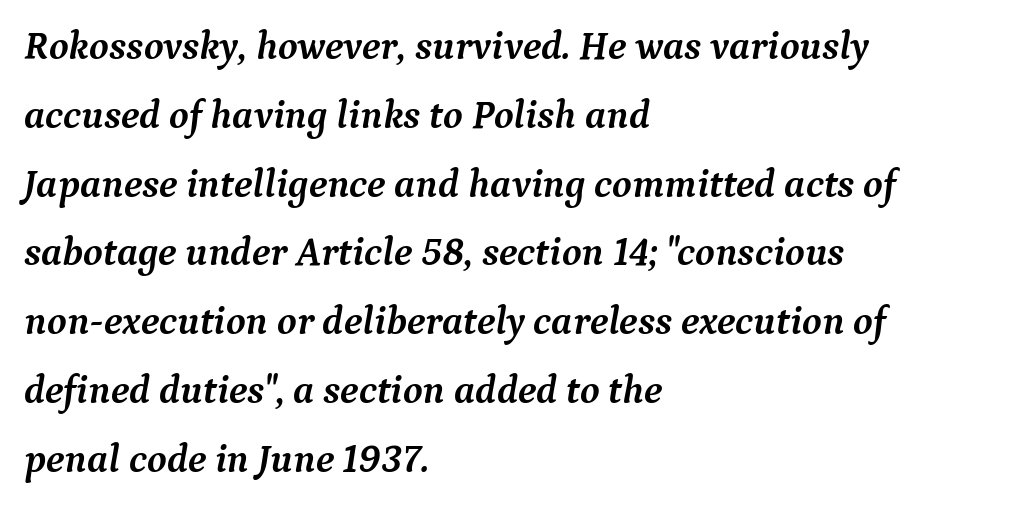
Q: Is the text bold? A: Yes.
Q: Is the text italic (slanted)? A: Yes, it leans right by about 9 degrees.
Q: Is the typeface a serif or a sans-serif typeface? A: Serif.
Q: Is the text underlined? A: No.
Q: How is the paragraph aligned? A: Left-aligned.
Q: Is the spacing between letters normal or unusually wide? A: Normal.
Q: Width (condensed, normal, or wide)? A: Normal.
Q: Stroke contrast? A: Medium.
Q: x-height? A: Medium.
Q: Monospaced? A: No.
